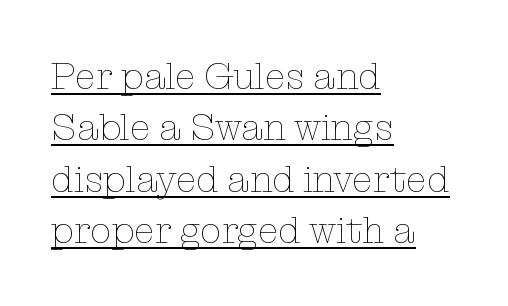
Q: Is the text bold? A: No.
Q: Is the text italic (slanted)? A: No, it is upright.
Q: Is the text underlined? A: Yes.
Q: How is the paragraph aligned? A: Left-aligned.
Q: Is the spacing between letters normal or unusually wide? A: Normal.
Q: Is the spacing between lines tight, normal or loose? A: Normal.
Q: Width (condensed, normal, or wide)? A: Normal.
Q: Stroke contrast? A: Low.
Q: x-height? A: Medium.
Q: Monospaced? A: No.
